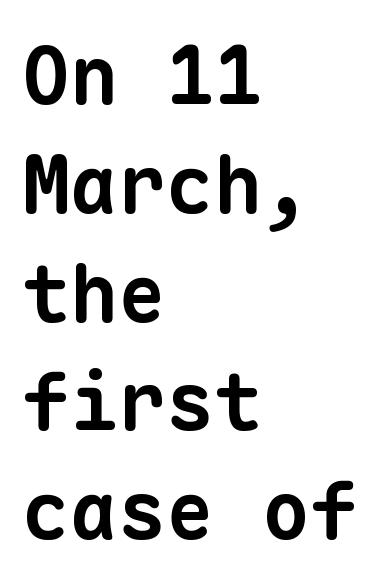
The passage shown is emphatically bold. The text was rendered using a sans face with plain stroke endings. Looks like terminal output: every glyph gets an equal slot. Does extra space separate the letters? No, they use regular spacing. A normal amount of white space separates one row of letters from the next.
